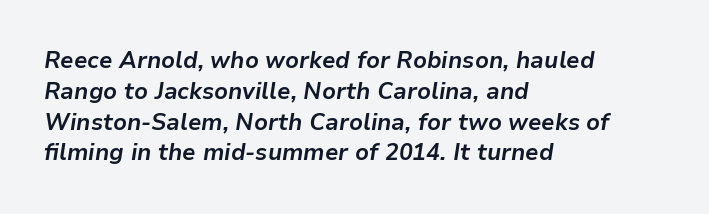
Q: Is the text bold? A: Yes.
Q: Is the text italic (slanted)? A: Yes, it leans right by about 9 degrees.
Q: Is the text underlined? A: No.
Q: How is the paragraph aligned? A: Left-aligned.
Q: Is the spacing between letters normal or unusually wide? A: Normal.
Q: Is the spacing between lines tight, normal or loose? A: Normal.
